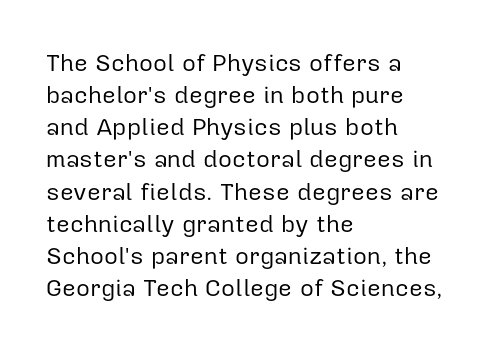
Q: Is the text bold? A: No.
Q: Is the text italic (slanted)? A: No, it is upright.
Q: Is the text underlined? A: No.
Q: How is the paragraph aligned? A: Left-aligned.
Q: Is the spacing between letters normal or unusually wide? A: Normal.
Q: Is the spacing between lines tight, normal or loose? A: Normal.
